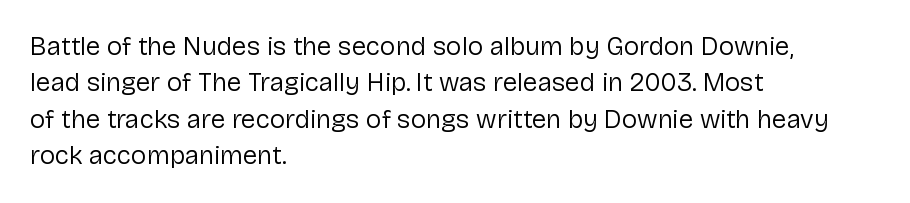
Q: Is the text bold? A: No.
Q: Is the text italic (slanted)? A: No, it is upright.
Q: Is the text underlined? A: No.
Q: How is the paragraph aligned? A: Left-aligned.
Q: Is the spacing between letters normal or unusually wide? A: Normal.
Q: Is the spacing between lines tight, normal or loose? A: Normal.
